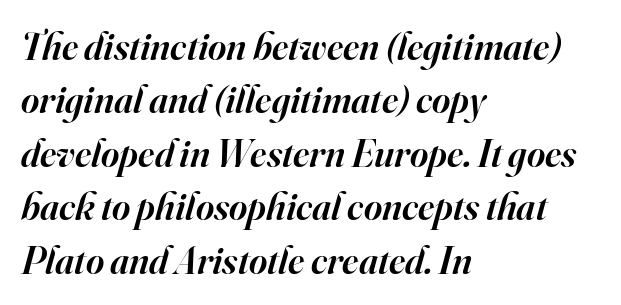
Q: Is the text bold? A: Semi-bold.
Q: Is the text italic (slanted)? A: Yes, it leans right by about 16 degrees.
Q: Is the typeface a serif or a sans-serif typeface? A: Serif.
Q: Is the text underlined? A: No.
Q: How is the paragraph aligned? A: Left-aligned.
Q: Is the spacing between letters normal or unusually wide? A: Normal.
Q: Is the spacing between lines tight, normal or loose? A: Normal.
Q: Width (condensed, normal, or wide)? A: Normal.
Q: Stroke contrast? A: High.
Q: x-height? A: Small.
Q: Monospaced? A: No.
